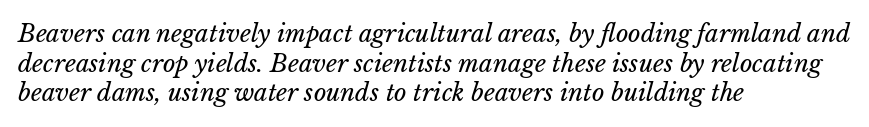
Caption: multi-line text, flush left, ragged right. This sample uses an oblique cut, with every glyph tilted off the vertical. Underline: absent. Each word holds together tightly as a unit, with standard inter-letter gaps. The strokes carry an ordinary text weight at most.
